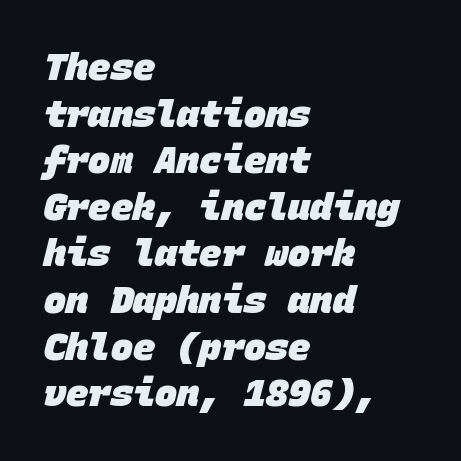
Q: Is the text bold? A: Yes.
Q: Is the typeface a serif or a sans-serif typeface? A: Sans-serif.
Q: Is the text underlined? A: No.
Q: How is the paragraph aligned? A: Left-aligned.
Q: Is the spacing between letters normal or unusually wide? A: Normal.
Q: Is the spacing between lines tight, normal or loose? A: Normal.
Q: Width (condensed, normal, or wide)? A: Normal.
Q: Stroke contrast? A: Low.
Q: x-height? A: Large.
Q: Monospaced? A: Yes.
